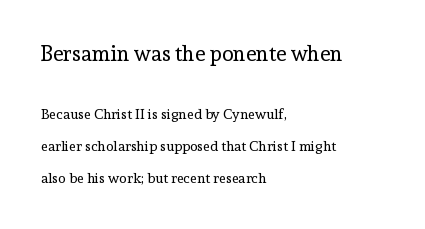
Here the glyphs are tracked normally, forming tight word shapes. No chunkiness to these letters — they're not bold. The strip under each line holds only bare page. The rendering uses a large line-height, opening up the rows. The text block is weighted toward the left margin, trailing off unevenly rightward. The emphasis by scale lands on block number one, above.
